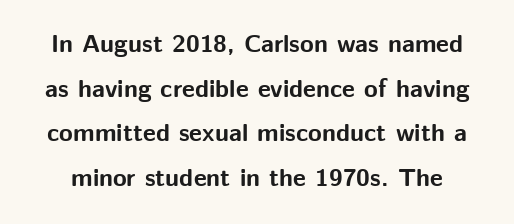
{"italic": "no", "bold": "yes", "underline": "no", "line_spacing_ratio": 1.79, "letter_spacing": "normal", "letter_spacing_em": 0.0, "glyph_px": 25}
